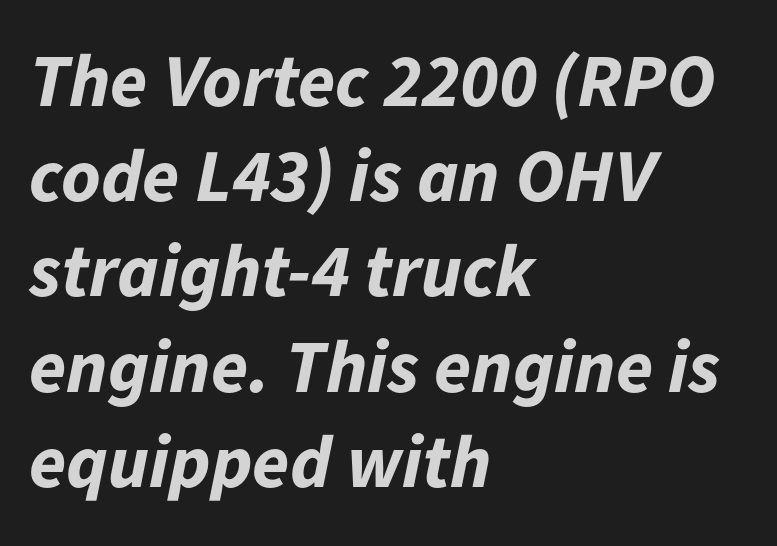
Q: Is the text bold? A: Yes.
Q: Is the text italic (slanted)? A: Yes, it leans right by about 11 degrees.
Q: Is the text underlined? A: No.
Q: How is the paragraph aligned? A: Left-aligned.
Q: Is the spacing between letters normal or unusually wide? A: Normal.
Q: Is the spacing between lines tight, normal or loose? A: Normal.
Q: Width (condensed, normal, or wide)? A: Normal.
Q: Stroke contrast? A: Low.
Q: x-height? A: Medium.
Q: Monospaced? A: No.
